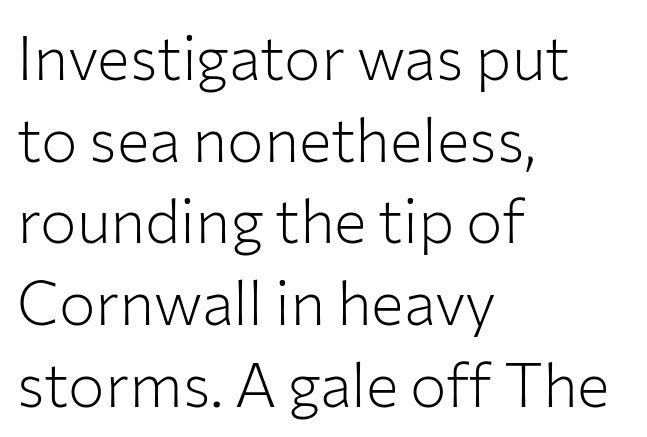
Q: Is the text bold? A: No.
Q: Is the text italic (slanted)? A: No, it is upright.
Q: Is the typeface a serif or a sans-serif typeface? A: Sans-serif.
Q: Is the text underlined? A: No.
Q: How is the paragraph aligned? A: Left-aligned.
Q: Is the spacing between letters normal or unusually wide? A: Normal.
Q: Is the spacing between lines tight, normal or loose? A: Normal.
Q: Width (condensed, normal, or wide)? A: Normal.
Q: Stroke contrast? A: Low.
Q: x-height? A: Medium.
Q: Monospaced? A: No.
